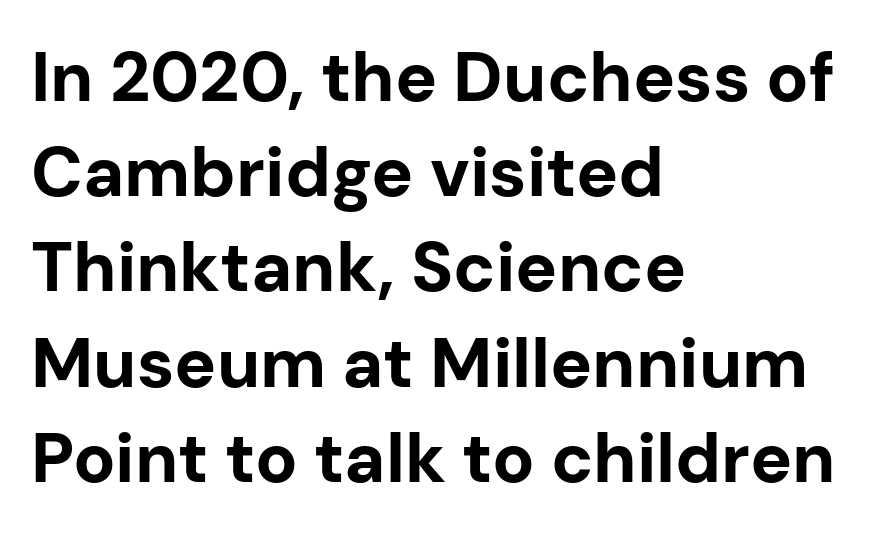
{"serif": "no", "italic": "no", "bold": "yes", "weight": "bold", "width": "normal", "stroke_contrast": "low", "x_height": "medium", "monospaced": "no", "underline": "no", "align": "left", "line_spacing": "normal", "line_spacing_ratio": 1.36, "letter_spacing": "normal", "letter_spacing_em": 0.0, "glyph_px": 70}
